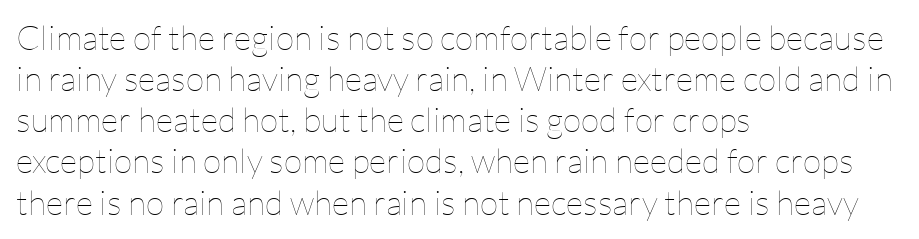
A quiet, ordinary-to-light weight characterises the typeface. The face used here is rendered with its standard letterfit. This sample is left-justified, so line endings fall wherever the words run out. No italicization has been applied; the sample stays upright.
